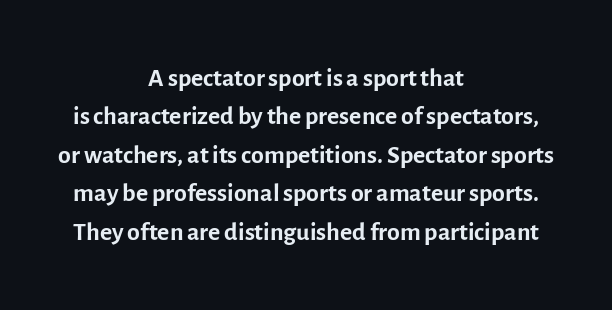
Q: Is the text bold? A: No.
Q: Is the text italic (slanted)? A: No, it is upright.
Q: Is the typeface a serif or a sans-serif typeface? A: Sans-serif.
Q: Is the text underlined? A: No.
Q: How is the paragraph aligned? A: Centered.
Q: Is the spacing between letters normal or unusually wide? A: Normal.
Q: Is the spacing between lines tight, normal or loose? A: Tight.
Q: Width (condensed, normal, or wide)? A: Normal.
Q: x-height? A: Medium.
Q: Monospaced? A: No.
